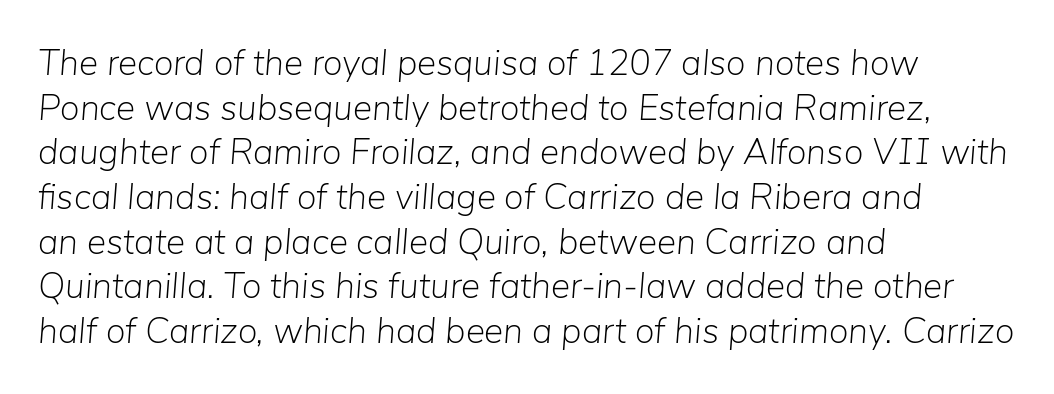
{"italic": "yes", "lean": "right", "slant_degrees": 5, "bold": "no", "weight": "light", "width": "normal", "stroke_contrast": "low", "x_height": "medium", "monospaced": "no", "underline": "no", "align": "left", "line_spacing_ratio": 1.24, "letter_spacing": "normal", "letter_spacing_em": 0.0, "glyph_px": 36}
